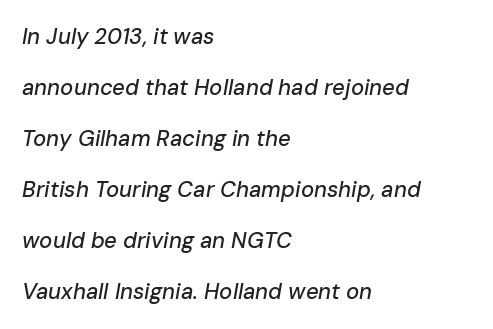
{"italic": "yes", "lean": "right", "slant_degrees": 10, "underline": "no", "align": "left", "line_spacing": "loose", "line_spacing_ratio": 2.32, "letter_spacing": "normal", "letter_spacing_em": 0.0, "glyph_px": 22}
